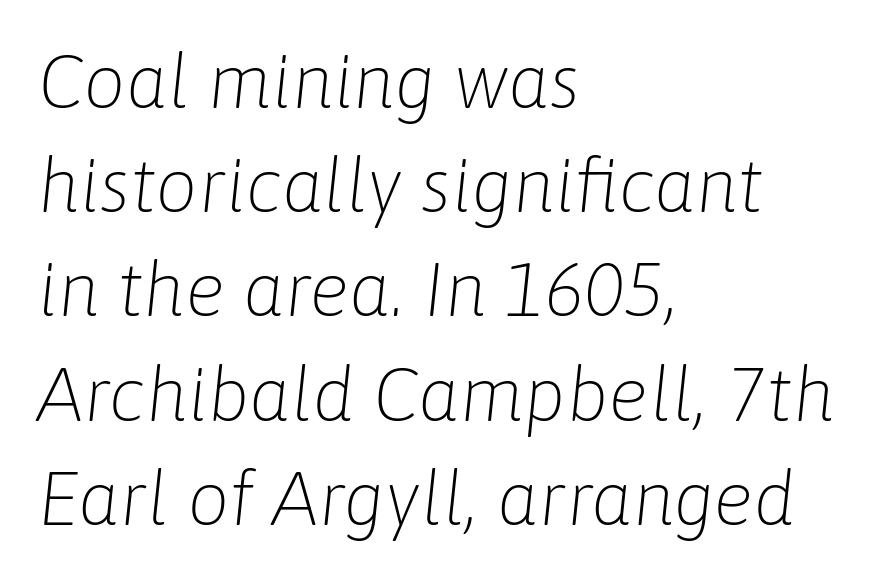
The face used here is proportionally spaced, like ordinary book or web type. The glyphs are unaccompanied by any horizontal stroke below them. Vertical spacing — default. The specimen reads as italic at a glance. Compared with a typical body face, this is equally light or lighter still.
